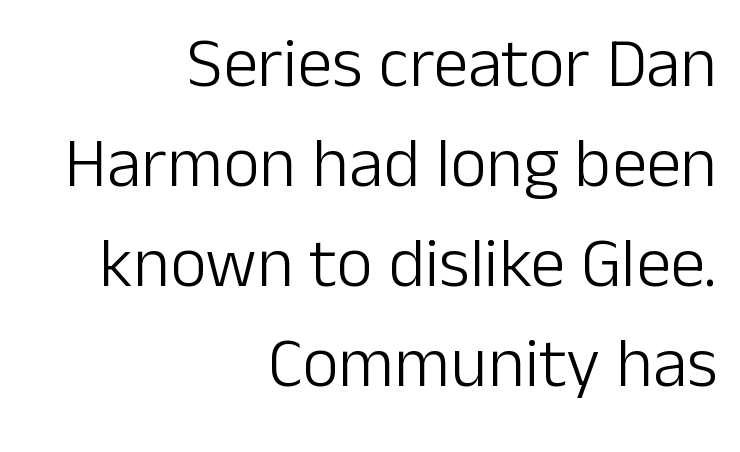
Q: Is the text bold? A: No.
Q: Is the text italic (slanted)? A: No, it is upright.
Q: Is the typeface a serif or a sans-serif typeface? A: Sans-serif.
Q: Is the text underlined? A: No.
Q: How is the paragraph aligned? A: Right-aligned.
Q: Is the spacing between letters normal or unusually wide? A: Normal.
Q: Is the spacing between lines tight, normal or loose? A: Normal.
Q: Width (condensed, normal, or wide)? A: Normal.
Q: Stroke contrast? A: Low.
Q: x-height? A: Medium.
Q: Monospaced? A: No.
